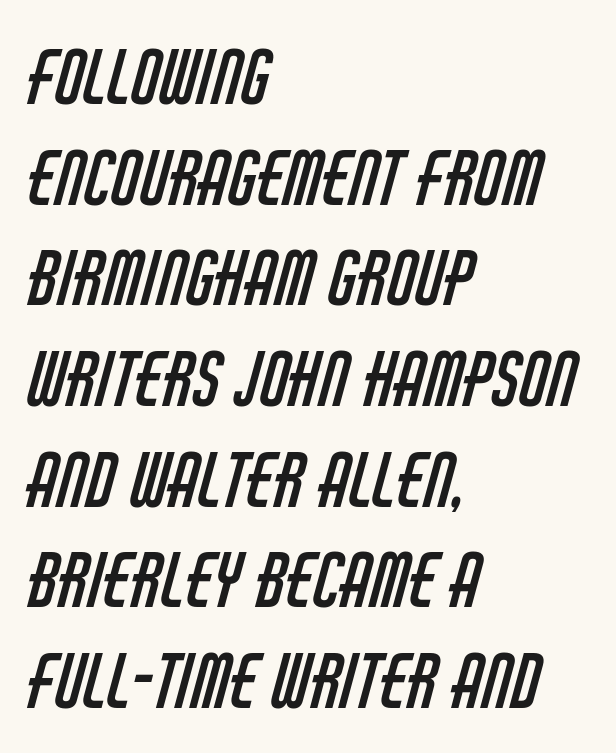
The leading is moderate, giving the passage an even texture. Is the type heavy? It reads as light-to-regular instead. Here the glyphs are tracked normally, forming tight word shapes. Glance below the letters and you will spot only blank space. Casual observation: everything's shoved over to the left. This sample uses a sans-serif face.
